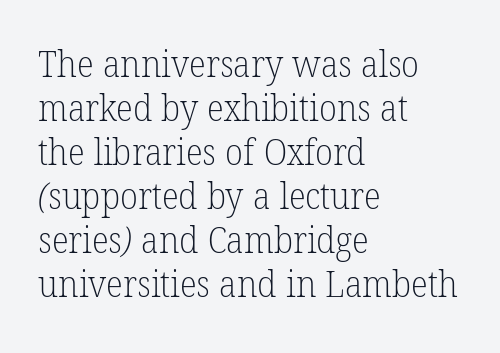
Each stroke keeps to a modest, everyday thickness or less. In terms of letterspacing, this is plain default setting. Where is the straight margin? On the left. Nobody drew a line under any word here. Spacing verdict: proportional, widths tailored to each character.
